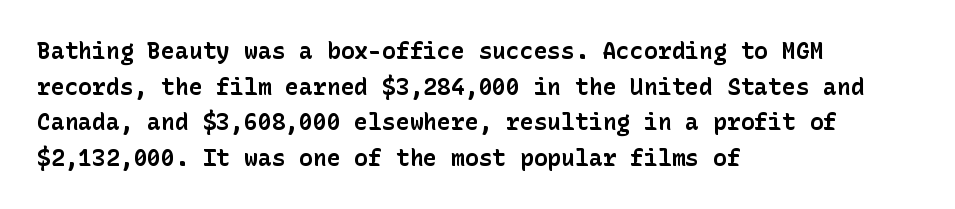
Q: Is the text bold? A: Yes.
Q: Is the text italic (slanted)? A: No, it is upright.
Q: Is the text underlined? A: No.
Q: How is the paragraph aligned? A: Left-aligned.
Q: Is the spacing between letters normal or unusually wide? A: Normal.
Q: Is the spacing between lines tight, normal or loose? A: Normal.
